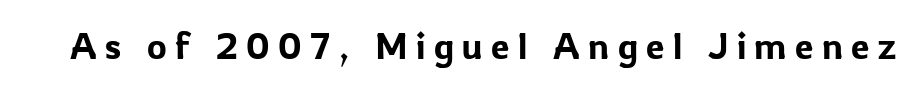
The image shows 37 px sans-serif type, upright; set unusually wide letter spacing (+0.23 em), not underlined; low stroke contrast and a medium x-height.
